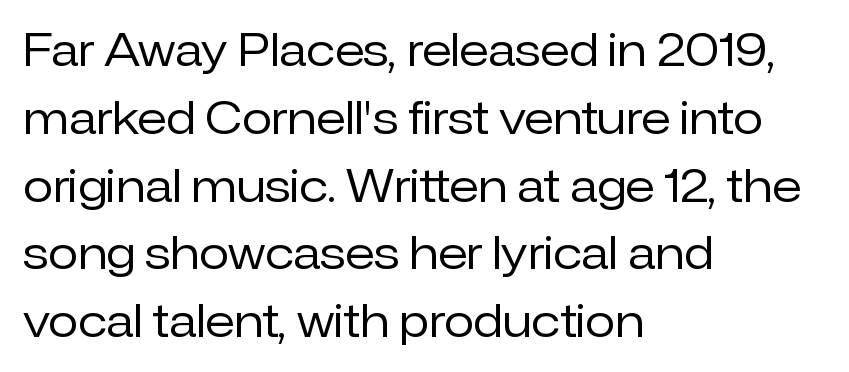
Q: Is the text bold? A: No.
Q: Is the text italic (slanted)? A: No, it is upright.
Q: Is the typeface a serif or a sans-serif typeface? A: Sans-serif.
Q: Is the text underlined? A: No.
Q: How is the paragraph aligned? A: Left-aligned.
Q: Is the spacing between letters normal or unusually wide? A: Normal.
Q: Is the spacing between lines tight, normal or loose? A: Normal.
Q: Width (condensed, normal, or wide)? A: Normal.
Q: Stroke contrast? A: Low.
Q: x-height? A: Medium.
Q: Monospaced? A: No.
